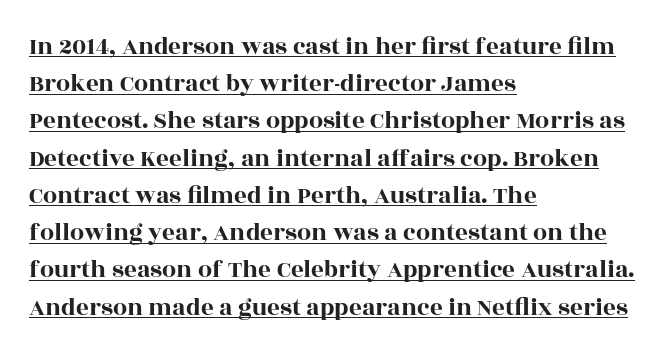
The image shows 25 px text type, upright; set left-aligned, normal line spacing (1.49x), normal letter spacing, underlined.
